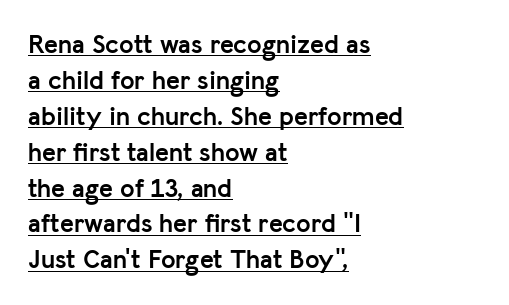
Q: Is the text bold? A: Yes.
Q: Is the text italic (slanted)? A: No, it is upright.
Q: Is the text underlined? A: Yes.
Q: How is the paragraph aligned? A: Left-aligned.
Q: Is the spacing between letters normal or unusually wide? A: Normal.
Q: Is the spacing between lines tight, normal or loose? A: Normal.
